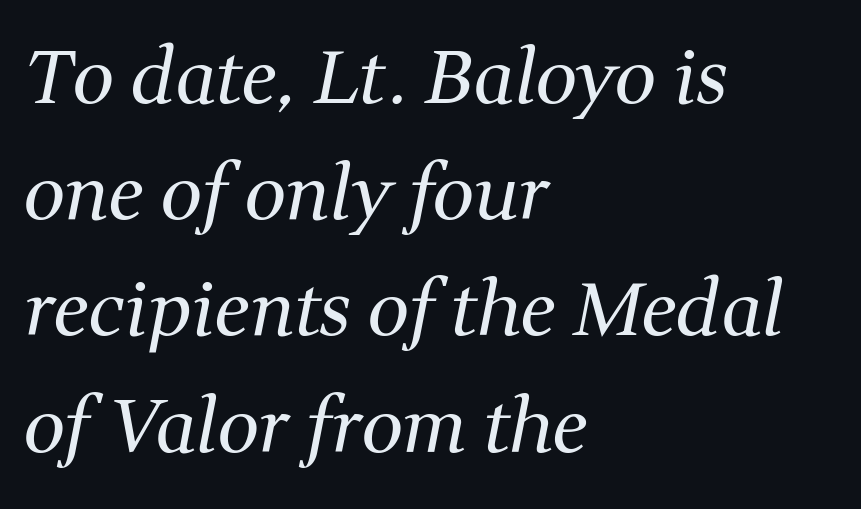
{"serif": "yes", "italic": "yes", "lean": "right", "slant_degrees": 11, "bold": "no", "weight": "regular", "width": "normal", "stroke_contrast": "medium", "x_height": "medium", "monospaced": "no", "underline": "no", "align": "left", "line_spacing": "normal", "line_spacing_ratio": 1.57, "letter_spacing": "normal", "letter_spacing_em": 0.0, "glyph_px": 74}
